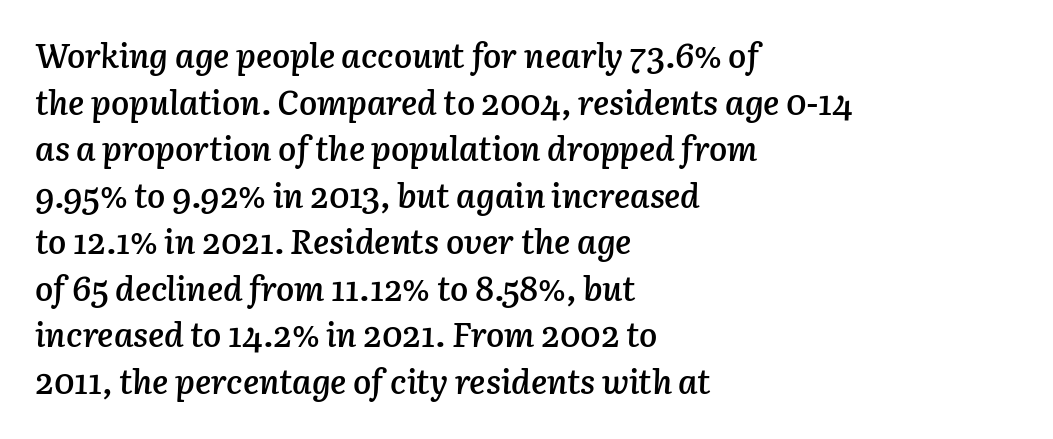
{"italic": "yes", "lean": "right", "slant_degrees": 3, "bold": "semi", "weight": "semibold", "width": "normal", "stroke_contrast": "low", "x_height": "medium", "monospaced": "no", "underline": "no", "align": "left", "line_spacing": "normal", "line_spacing_ratio": 1.37, "letter_spacing": "normal", "letter_spacing_em": 0.0, "glyph_px": 34}
